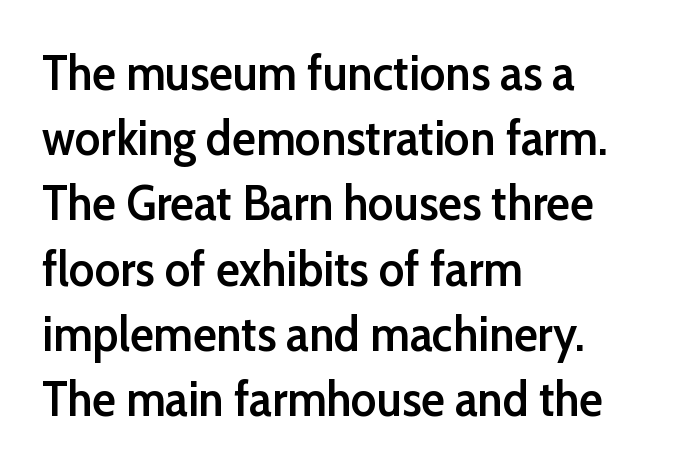
Letterform terminals end flat and unadorned throughout the passage. The letters sit at their default tracking, neither squeezed nor spread. Moderately thickened strokes mark this as semibold type. The lettering holds an erect, upright posture throughout.
